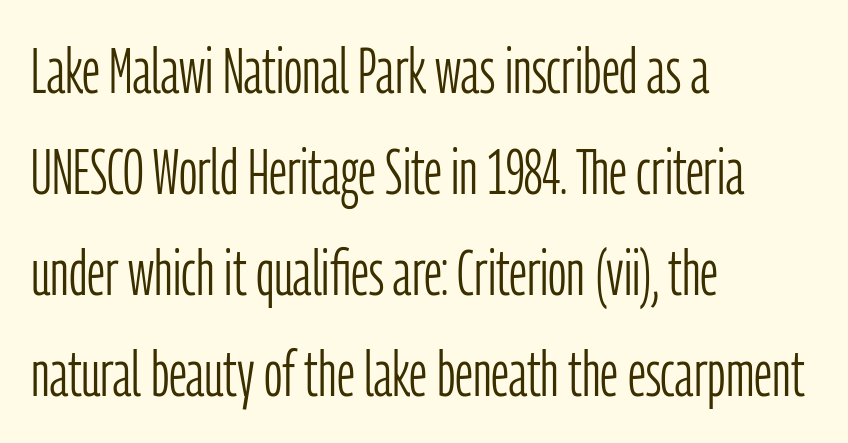
The image shows 64 px light, condensed sans-serif type, upright; set left-aligned, normal line spacing (1.58x), normal letter spacing, not underlined; low stroke contrast and a medium x-height.
